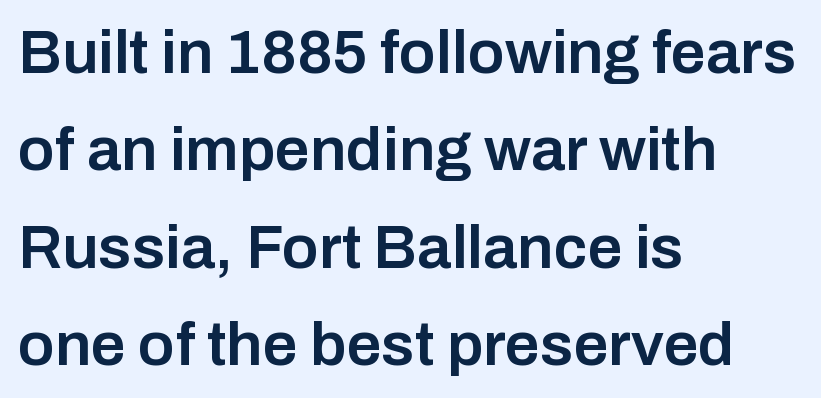
Q: Is the text bold? A: Semi-bold.
Q: Is the text italic (slanted)? A: No, it is upright.
Q: Is the typeface a serif or a sans-serif typeface? A: Sans-serif.
Q: Is the text underlined? A: No.
Q: How is the paragraph aligned? A: Left-aligned.
Q: Is the spacing between letters normal or unusually wide? A: Normal.
Q: Is the spacing between lines tight, normal or loose? A: Normal.
Q: Width (condensed, normal, or wide)? A: Normal.
Q: Stroke contrast? A: Low.
Q: x-height? A: Medium.
Q: Monospaced? A: No.
